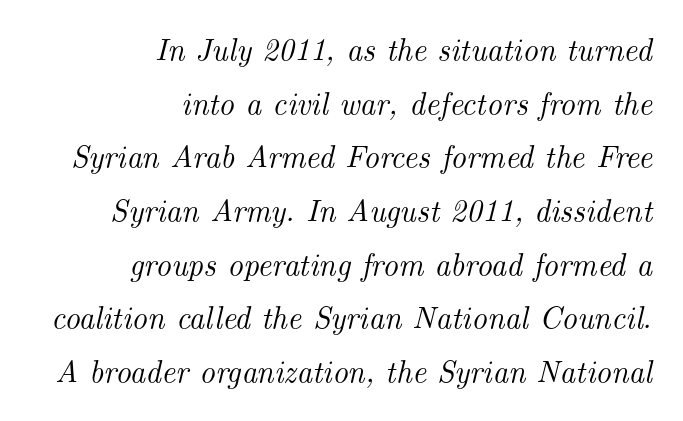
The image shows 31 px serif type, italic (leaning right); set right-aligned, line spacing 1.73x, normal letter spacing, not underlined; medium stroke contrast and a small x-height.
